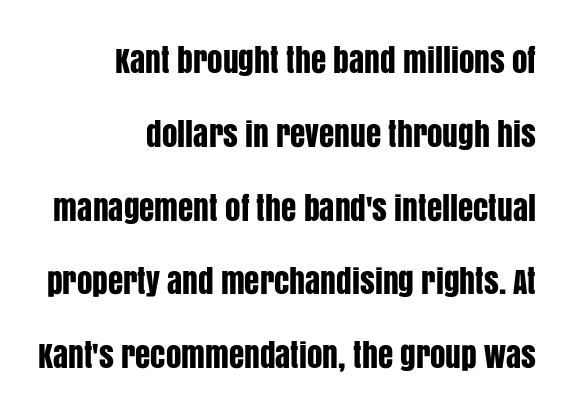
Layout note: lines flush right. Horizontal bands of white between lines are thick stripes. The passage shown has conventional tracking throughout. Unlike a traditional serif, this face leaves its strokes unadorned.
